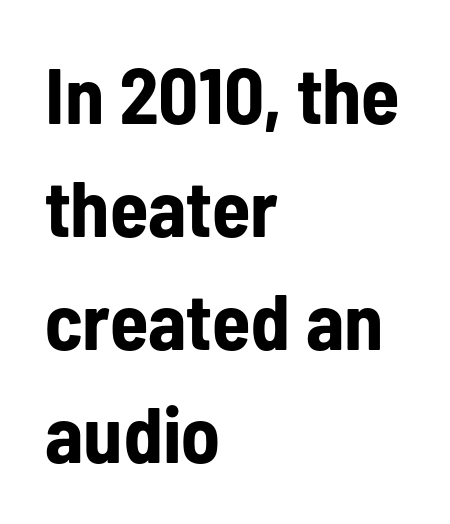
Caption: bold face, heavy strokes. Are there feet on the stems? There aren't — it's a sans. The letters advance in unequal steps, a hallmark of proportional type. Underlining? Definitely not there. How would I describe the line gaps? Plain and ordinary. These lines keep a tight, regular rhythm from letter to letter.
